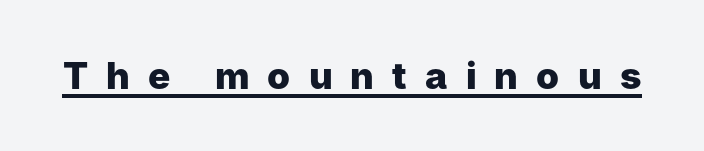
Q: Is the text bold? A: Yes.
Q: Is the text italic (slanted)? A: No, it is upright.
Q: Is the typeface a serif or a sans-serif typeface? A: Sans-serif.
Q: Is the text underlined? A: Yes.
Q: Is the spacing between letters normal or unusually wide? A: Unusually wide.
Q: Width (condensed, normal, or wide)? A: Normal.
Q: Stroke contrast? A: Low.
Q: x-height? A: Medium.
Q: Monospaced? A: No.
